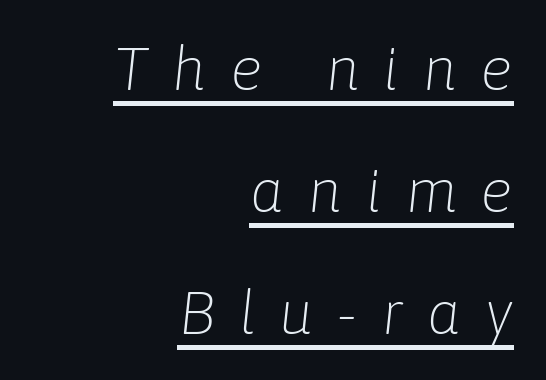
{"italic": "yes", "lean": "right", "slant_degrees": 6, "bold": "no", "weight": "light", "width": "normal", "stroke_contrast": "low", "x_height": "medium", "monospaced": "no", "underline": "yes", "align": "right", "line_spacing": "loose", "line_spacing_ratio": 2.0, "letter_spacing": "wide", "letter_spacing_em": 0.39, "glyph_px": 61}
